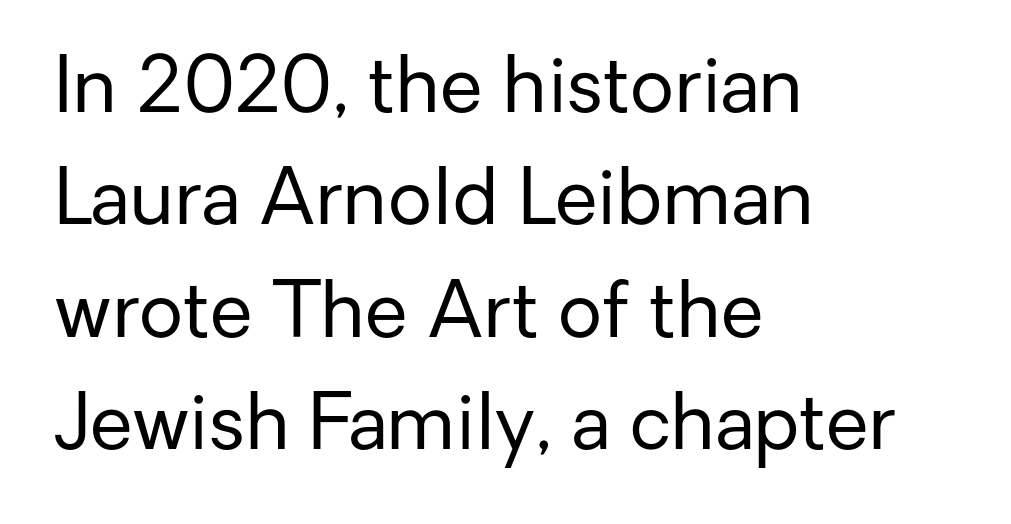
Each word holds together tightly as a unit, with standard inter-letter gaps. This rendering uses left alignment, leaving the right contour irregular. Regular leading. Words float on clear page, feet unadorned. Regarding serifs, this sample does without them.
